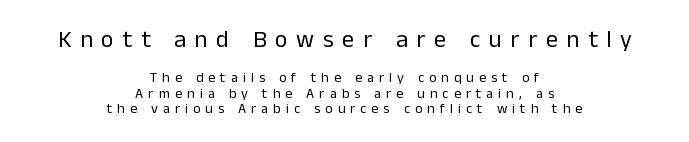
{"italic": "no", "bold": "no", "underline": "no", "align": "center", "line_spacing": "tight", "line_spacing_ratio": 1.09, "letter_spacing": "wide", "letter_spacing_em": 0.36, "larger_block": "first", "size_ratio": 1.71, "glyph_px": 24}
